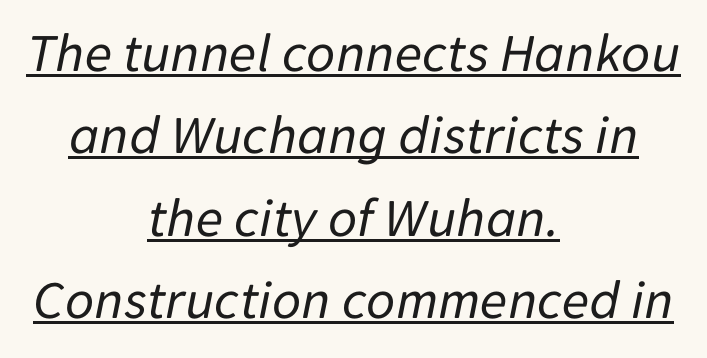
Think of a printed novel: that variable character pitch is what you see here. Students, observe: this is what conventionally led text looks like. Emphasis-style slanted type is in use. Horizontal alignment here is central, giving a formal, balanced look. Letter spacing: default. No extra ink here — the face is not bold.
